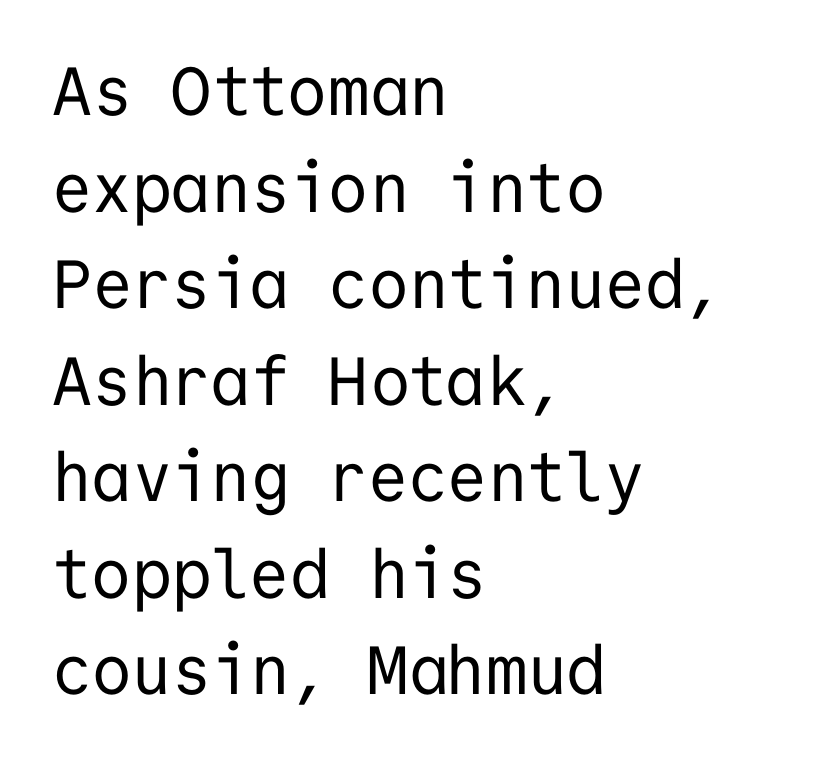
The image shows 68 px regular-weight sans-serif type, upright, monospaced; set left-aligned, normal line spacing (1.42x), normal letter spacing, not underlined; low stroke contrast and a medium x-height.
